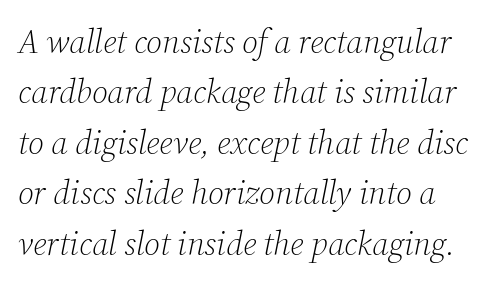
Q: Is the text bold? A: No.
Q: Is the text italic (slanted)? A: Yes, it leans right by about 12 degrees.
Q: Is the typeface a serif or a sans-serif typeface? A: Serif.
Q: Is the text underlined? A: No.
Q: How is the paragraph aligned? A: Left-aligned.
Q: Is the spacing between letters normal or unusually wide? A: Normal.
Q: Is the spacing between lines tight, normal or loose? A: Normal.
Q: Width (condensed, normal, or wide)? A: Normal.
Q: Stroke contrast? A: Low.
Q: x-height? A: Medium.
Q: Monospaced? A: No.
